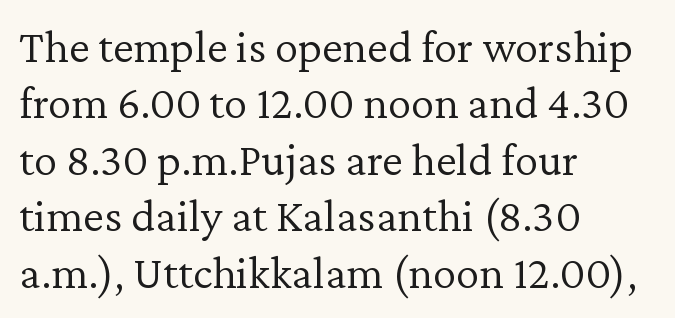
This rendering uses left alignment, leaving the right contour irregular. Letterform terminals end in serifs throughout the passage. Decoration check: the copy has no underline. Summary of weight: not heavy and not bold. The type sits square on the baseline with zero lean.
